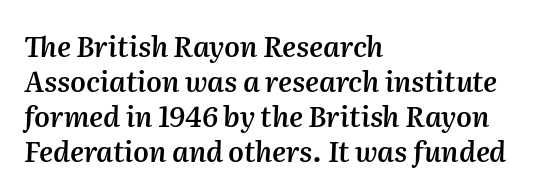
The rendering anchors every line to the left-hand side. Regarding leading, the lines here are spaced in the standard way. This is oblique type, the kind used for emphasis or titles. The glyphs are unaccompanied by any horizontal stroke below them. Default kerning and tracking; the words read as compact shapes.
